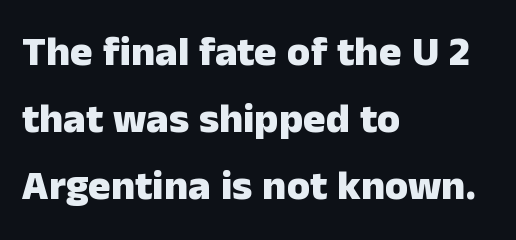
The image shows 42 px heavy sans-serif type, upright; set left-aligned, normal line spacing (1.6x), normal letter spacing, not underlined; low stroke contrast and a medium x-height.
